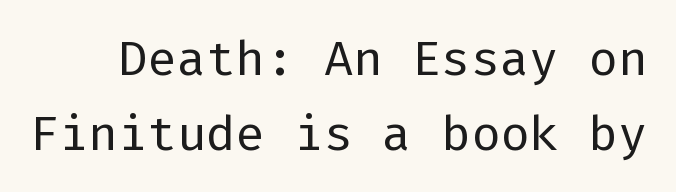
{"serif": "no", "italic": "no", "bold": "no", "weight": "regular", "width": "normal", "stroke_contrast": "low", "x_height": "medium", "underline": "no", "line_spacing": "normal", "line_spacing_ratio": 1.53, "letter_spacing": "normal", "letter_spacing_em": 0.0, "glyph_px": 49}
